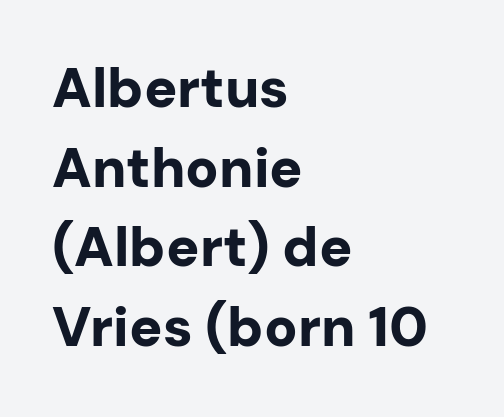
The image shows 55 px bold sans-serif type, upright; set left-aligned, normal line spacing (1.45x), normal letter spacing, not underlined; low stroke contrast and a medium x-height.
